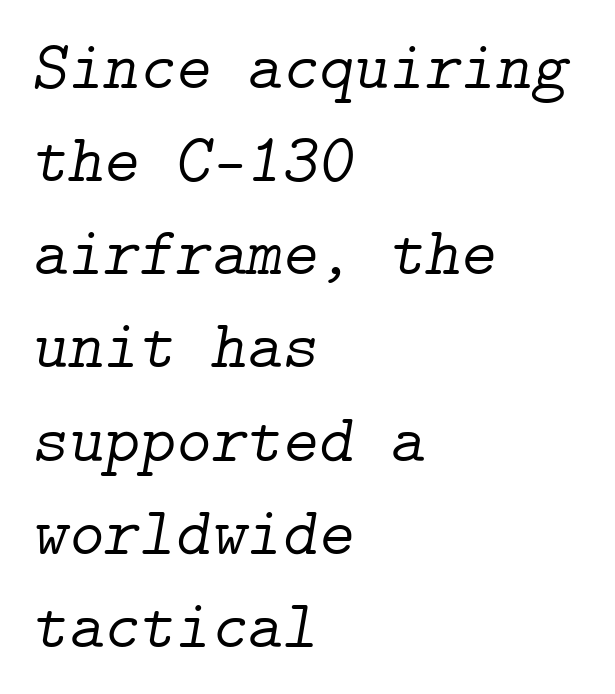
Q: Is the text bold? A: No.
Q: Is the text italic (slanted)? A: Yes, it leans right by about 9 degrees.
Q: Is the typeface a serif or a sans-serif typeface? A: Serif.
Q: Is the text underlined? A: No.
Q: How is the paragraph aligned? A: Left-aligned.
Q: Is the spacing between letters normal or unusually wide? A: Normal.
Q: Is the spacing between lines tight, normal or loose? A: Normal.
Q: Width (condensed, normal, or wide)? A: Normal.
Q: Stroke contrast? A: Low.
Q: x-height? A: Medium.
